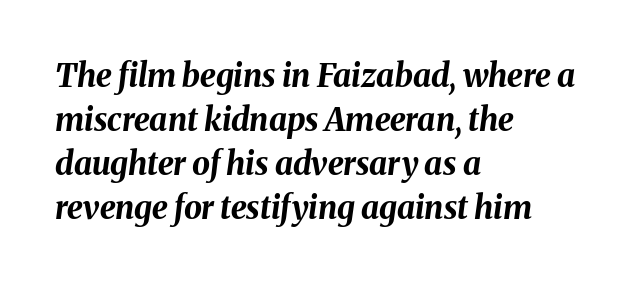
{"italic": "yes", "lean": "right", "slant_degrees": 8, "bold": "yes", "weight": "bold", "width": "normal", "stroke_contrast": "medium", "x_height": "medium", "monospaced": "no", "underline": "no", "align": "left", "line_spacing": "normal", "line_spacing_ratio": 1.38, "letter_spacing": "normal", "letter_spacing_em": 0.0, "glyph_px": 32}
